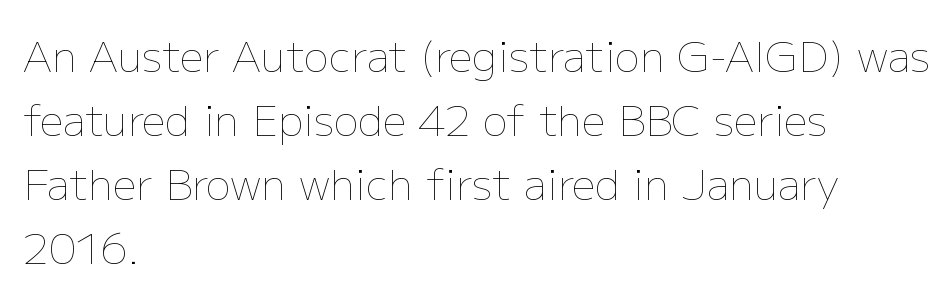
The image shows 42 px thin type, upright; set left-aligned, normal line spacing (1.52x), normal letter spacing, not underlined; low stroke contrast and a medium x-height.
